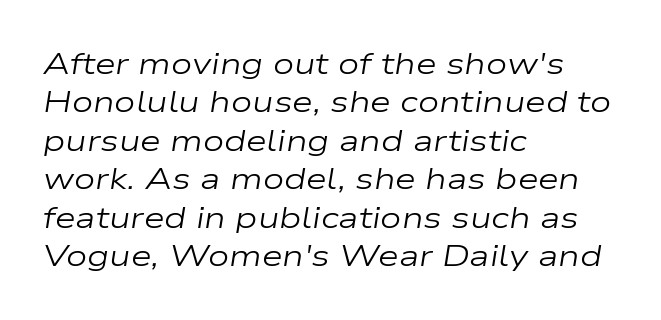
Q: Is the text bold? A: No.
Q: Is the text italic (slanted)? A: Yes, it leans right by about 9 degrees.
Q: Is the text underlined? A: No.
Q: How is the paragraph aligned? A: Left-aligned.
Q: Is the spacing between letters normal or unusually wide? A: Normal.
Q: Is the spacing between lines tight, normal or loose? A: Normal.
Q: Width (condensed, normal, or wide)? A: Wide.
Q: Stroke contrast? A: Low.
Q: x-height? A: Medium.
Q: Monospaced? A: No.
